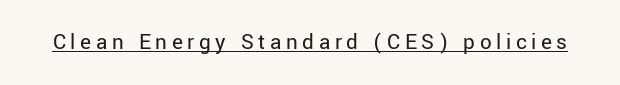
Looks like someone drew a line under every word here. Compared with typical body copy, the letter spacing here is much looser. The letterforms sit at book weight or below. It's the straight-up-and-down kind of type.
